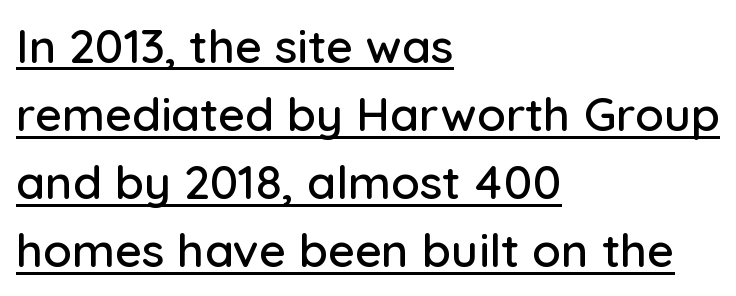
The type family on display is of the sans-serif kind. If you drew a ruler down the left edge, every line would touch it. When letters stand straight like this, we call the style roman or upright. The horizontal fit of the characters is conventional and even.
